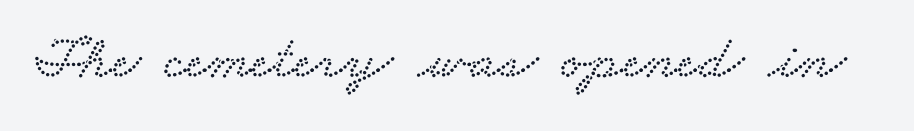
The image shows 62 px wide serif type; set normal letter spacing, not underlined; low stroke contrast and a small x-height.
